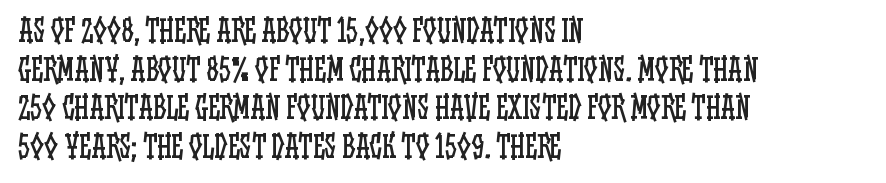
The lettering stays uniformly vertical, giving the passage a roman look. No extra tracking has been applied to these lines. The letterforms sit at book weight or below. If you drew a ruler down the left edge, every line would touch it. Clear beneath every line of the passage.
